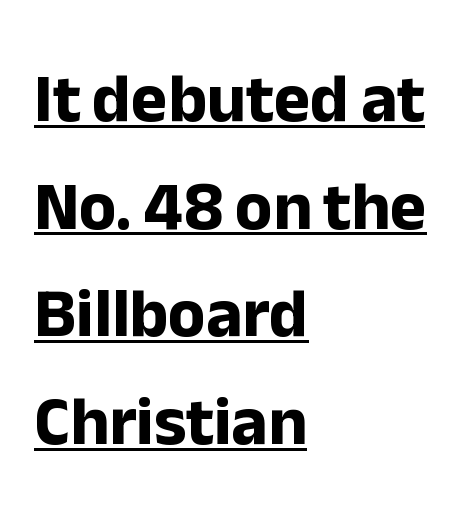
The image shows 69 px bold sans-serif type, upright; set left-aligned, normal line spacing (1.56x), normal letter spacing, underlined; low stroke contrast and a medium x-height.
